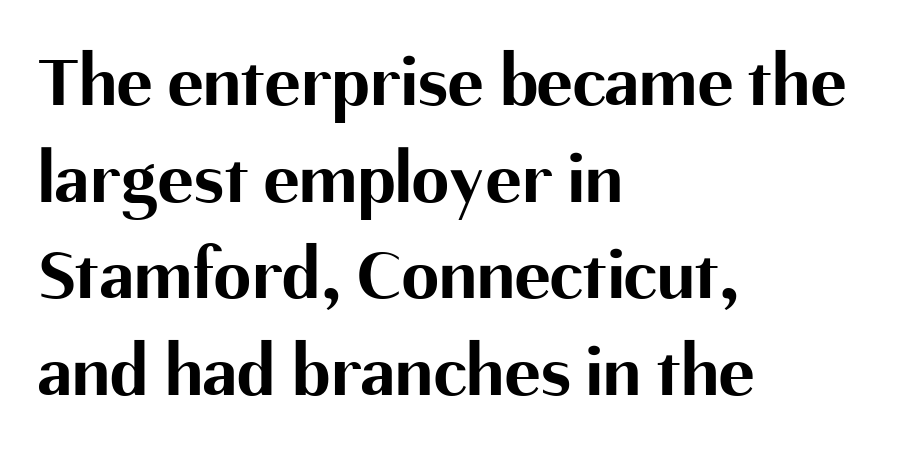
{"serif": "no", "italic": "no", "bold": "yes", "weight": "bold", "width": "normal", "stroke_contrast": "medium", "x_height": "medium", "monospaced": "no", "underline": "no", "align": "left", "line_spacing": "normal", "line_spacing_ratio": 1.29, "letter_spacing": "normal", "letter_spacing_em": 0.0, "glyph_px": 75}
